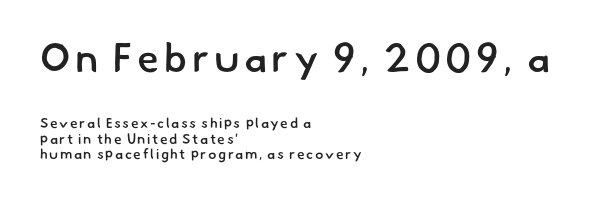
{"serif": "no", "bold": "semi", "weight": "semibold", "width": "normal", "stroke_contrast": "low", "x_height": "small", "monospaced": "no", "underline": "no", "align": "left", "line_spacing": "tight", "line_spacing_ratio": 1.11, "larger_block": "first", "size_ratio": 2.86, "glyph_px": 40}
